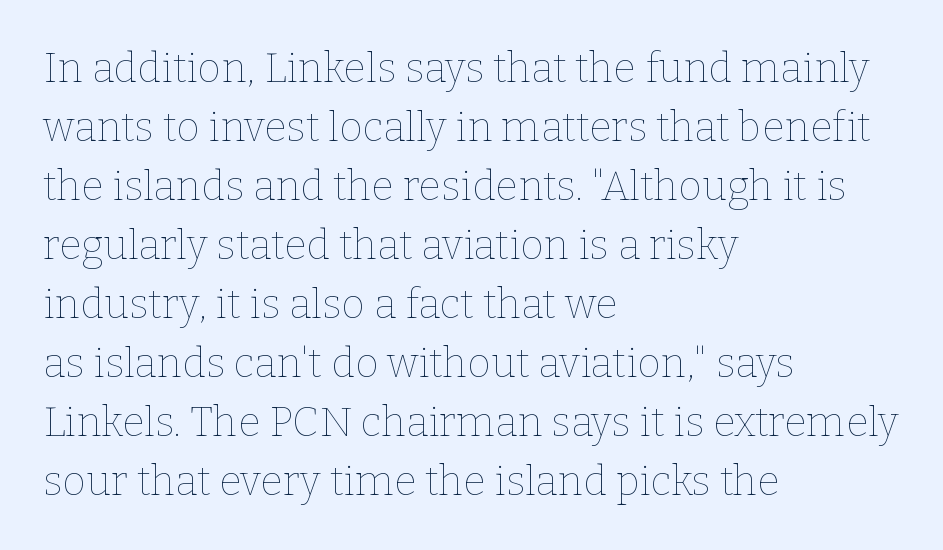
The image shows 41 px thin type, upright; set left-aligned, normal line spacing (1.44x), normal letter spacing, not underlined; low stroke contrast and a medium x-height.
